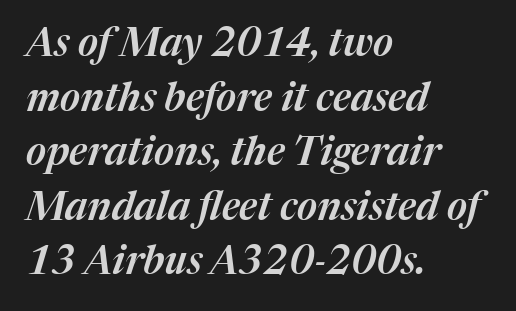
The image shows 39 px text type, italic (leaning right); set left-aligned, normal line spacing (1.4x), normal letter spacing, not underlined; medium stroke contrast and a medium x-height.
